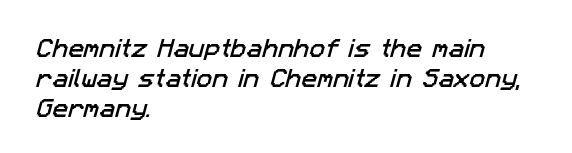
Line spacing here is normal. Default kerning and tracking; the words read as compact shapes. Which margin do the lines hug? The left one — the right edge is uneven. Check the space under the baseline: it is left empty.
